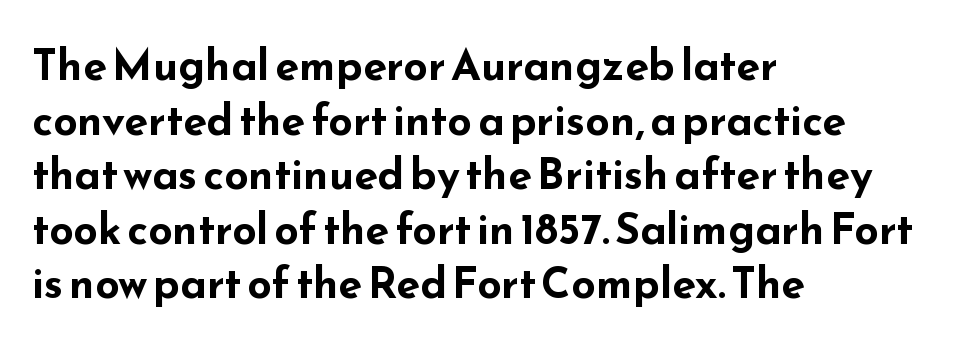
Q: Is the text bold? A: Yes.
Q: Is the text italic (slanted)? A: No, it is upright.
Q: Is the typeface a serif or a sans-serif typeface? A: Sans-serif.
Q: Is the text underlined? A: No.
Q: How is the paragraph aligned? A: Left-aligned.
Q: Is the spacing between letters normal or unusually wide? A: Normal.
Q: Is the spacing between lines tight, normal or loose? A: Normal.
Q: Width (condensed, normal, or wide)? A: Wide.
Q: Stroke contrast? A: Low.
Q: x-height? A: Small.
Q: Monospaced? A: No.
